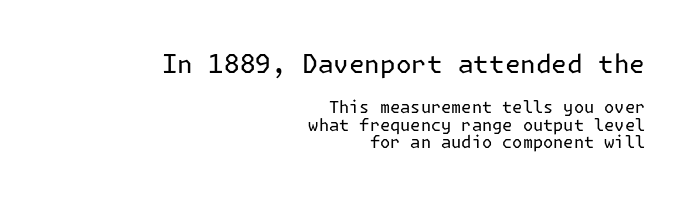
The image shows 26 px text type, upright; set right-aligned, tight line spacing (1.04x), normal letter spacing, not underlined; the first (top) block is 1.53x larger.
